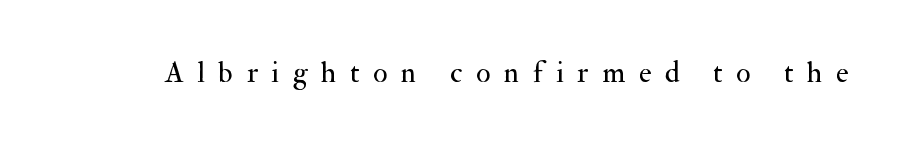
This is not heavy type; no bold has been used. Serifs: yes, visible at the terminals of the letterforms. You could not count columns in this text — the font is proportionally spaced. Just letters on the line, the space beneath them empty.
